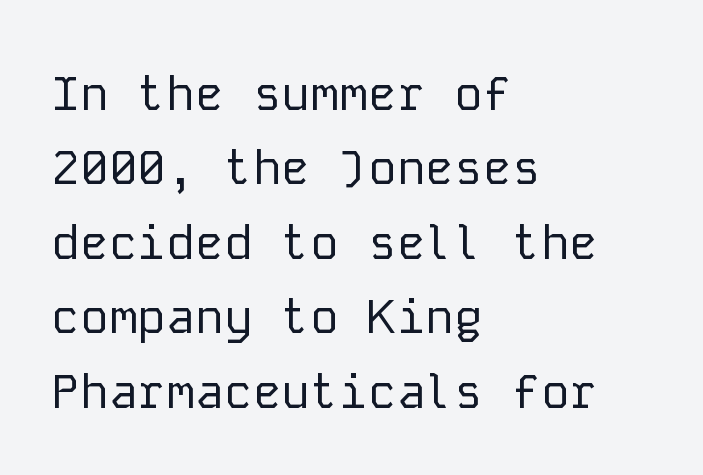
{"serif": "no", "italic": "no", "bold": "no", "weight": "regular", "width": "normal", "stroke_contrast": "low", "x_height": "medium", "monospaced": "yes", "underline": "no", "align": "left", "line_spacing": "normal", "line_spacing_ratio": 1.55, "letter_spacing": "normal", "letter_spacing_em": 0.0, "glyph_px": 48}
